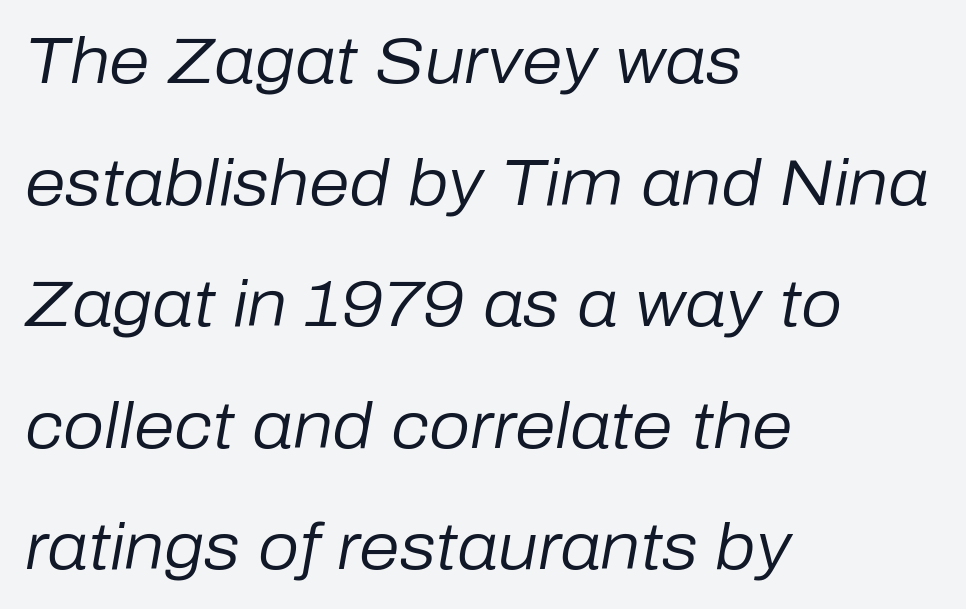
{"italic": "yes", "lean": "right", "slant_degrees": 10, "bold": "no", "weight": "regular", "width": "normal", "stroke_contrast": "low", "x_height": "medium", "monospaced": "no", "underline": "no", "align": "left", "line_spacing_ratio": 1.87, "letter_spacing": "normal", "letter_spacing_em": 0.0, "glyph_px": 65}
